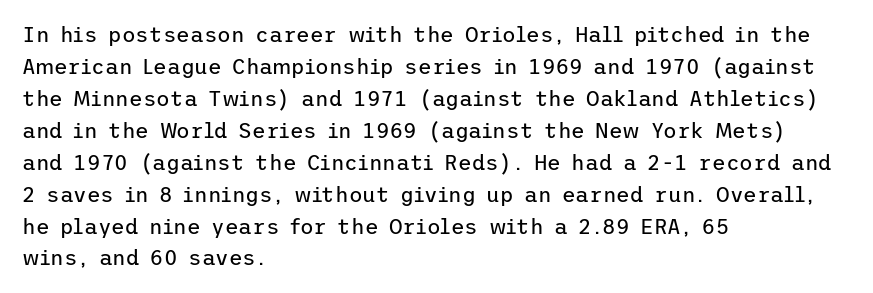
The image shows 21 px text type, upright; set left-aligned, normal line spacing (1.52x), normal letter spacing, not underlined.
